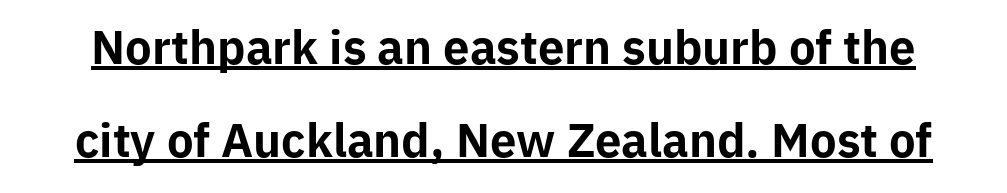
Ascenders rise straight up at ninety degrees. Here the designer chose a conventional face with non-uniform glyph widths. These lines keep a tight, regular rhythm from letter to letter. In terms of weight, the rendering is a true, heavy bold. A typesetter would label this face a sans. Students, observe: this is what heavily led, spacious text looks like.
